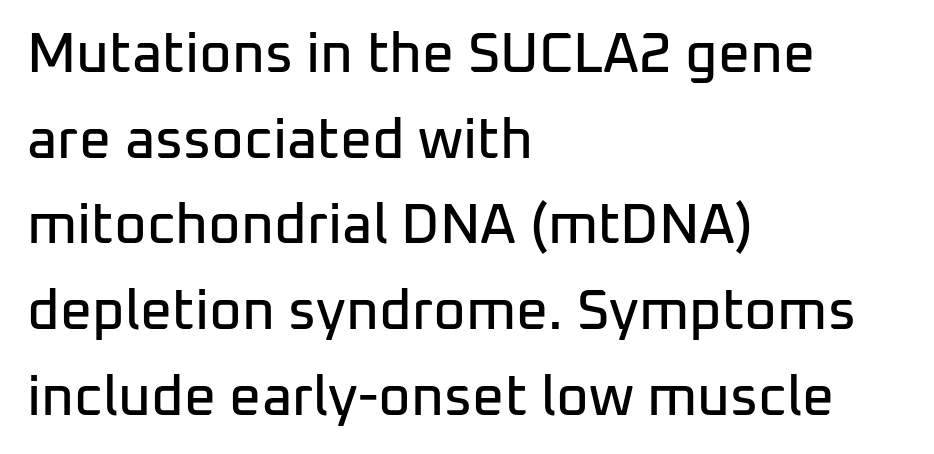
Q: Is the text italic (slanted)? A: No, it is upright.
Q: Is the typeface a serif or a sans-serif typeface? A: Sans-serif.
Q: Is the text underlined? A: No.
Q: How is the paragraph aligned? A: Left-aligned.
Q: Is the spacing between letters normal or unusually wide? A: Normal.
Q: Is the spacing between lines tight, normal or loose? A: Normal.
Q: Width (condensed, normal, or wide)? A: Normal.
Q: Stroke contrast? A: Low.
Q: x-height? A: Medium.
Q: Monospaced? A: No.
